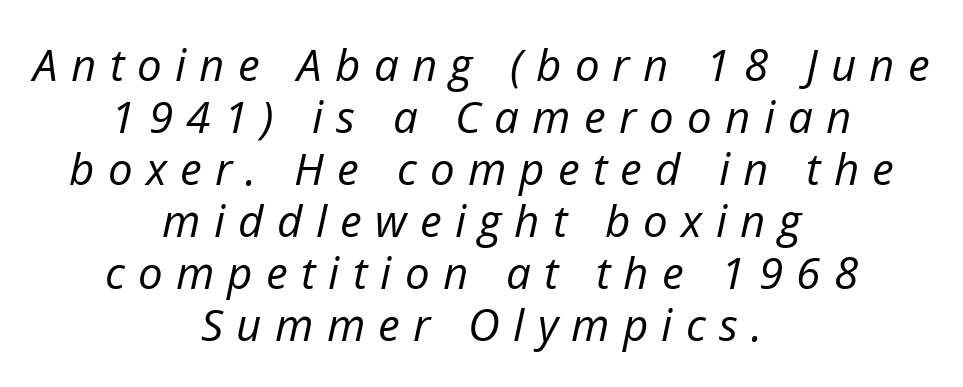
Q: Is the text bold? A: No.
Q: Is the text italic (slanted)? A: Yes, it leans right by about 12 degrees.
Q: Is the text underlined? A: No.
Q: How is the paragraph aligned? A: Centered.
Q: Is the spacing between letters normal or unusually wide? A: Unusually wide.
Q: Width (condensed, normal, or wide)? A: Normal.
Q: Stroke contrast? A: Low.
Q: x-height? A: Medium.
Q: Monospaced? A: No.
